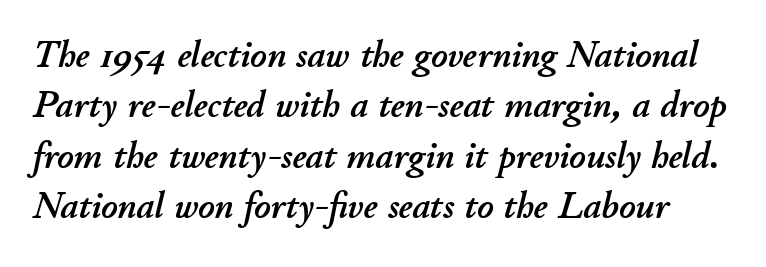
The image shows 39 px text type, italic (leaning right); set normal line spacing (1.29x), normal letter spacing, not underlined; low stroke contrast and a small x-height.
